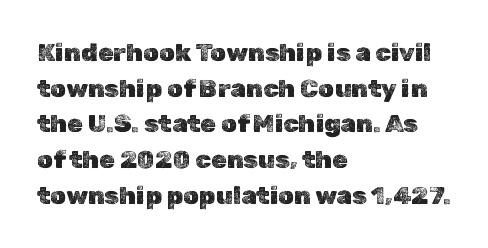
{"italic": "no", "underline": "no", "align": "left", "line_spacing": "normal", "line_spacing_ratio": 1.43, "letter_spacing": "normal", "letter_spacing_em": 0.0, "glyph_px": 25}
